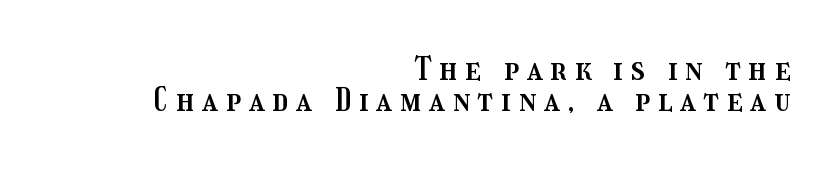
Think of a printed novel: that variable character pitch is what you see here. The specimen omits any rule beneath the text block's lines. Substantial extra tracking has been applied to these lines. Italic: no, the glyphs are upright roman.
